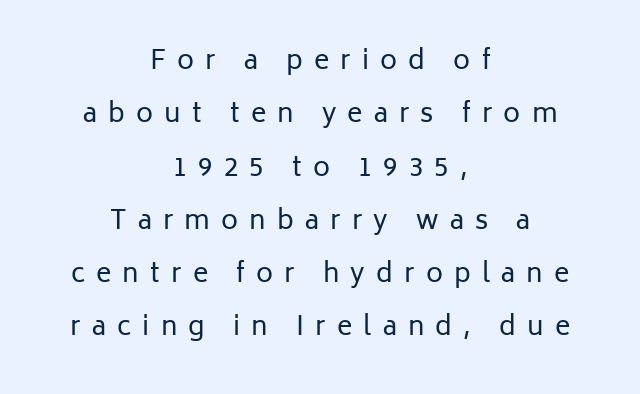
Counters stay open thanks to moderate or lighter strokes. The letterforms stand isolated, each surrounded by extra space. A typesetter would mark this as roman, not italic. Caption: multi-line text, centered on the measure. The line-height multiplier appears high, well above default.
